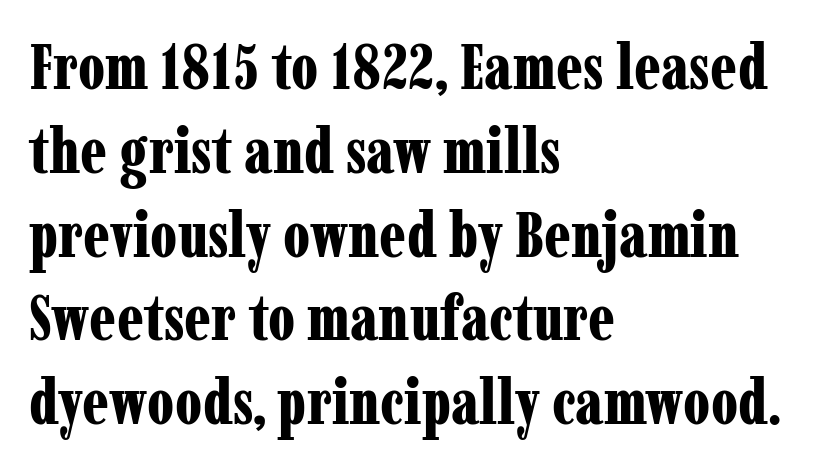
Here the glyphs are tracked normally, forming tight word shapes. These lines sit exactly where default settings would place them. The face used here is proportionally spaced, like ordinary book or web type. The sample has been set heavy, in full bold.
